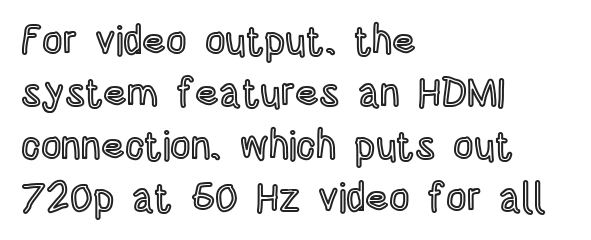
The space between consecutive lines is moderate. Tracking here is standard; glyphs follow each other at the usual distance. Is the block centered? No — it sits flush against the left margin. Spacing verdict: proportional, widths tailored to each character. Descenders are the only things crossing below the line.
